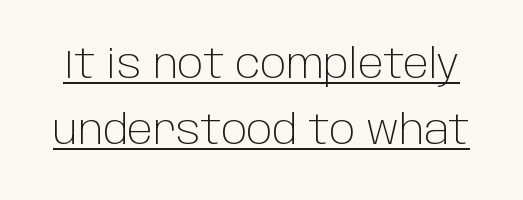
The image shows 40 px light sans-serif type, upright; set normal line spacing (1.64x), normal letter spacing, underlined; low stroke contrast and a large x-height.
